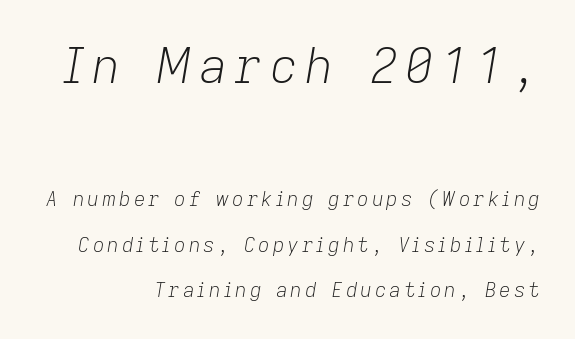
The string is rendered with underlining switched off. Between these two stacked blocks, the higher one wins on size. One glance says open: line gaps are wider than usual. Does the lettering tilt? It does — this is italic. Looks like regular typesetting: each glyph gets only the width it needs.
